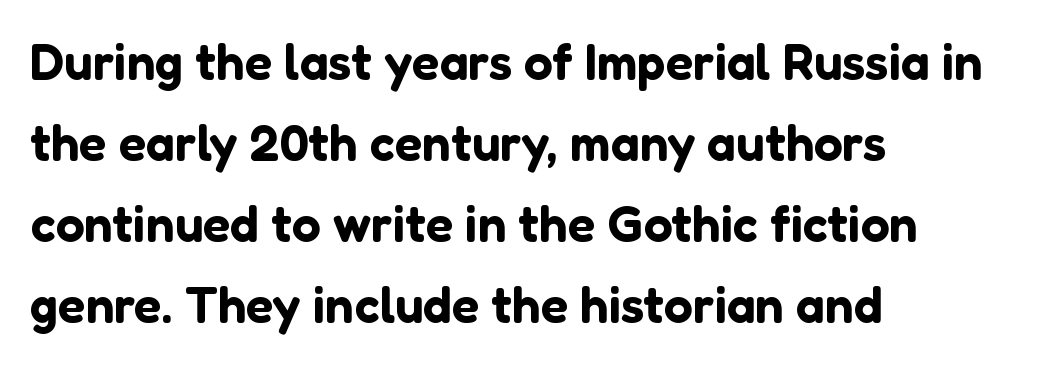
{"serif": "no", "italic": "no", "width": "normal", "stroke_contrast": "low", "x_height": "medium", "monospaced": "no", "underline": "no", "align": "left", "line_spacing": "normal", "line_spacing_ratio": 1.59, "letter_spacing": "normal", "letter_spacing_em": 0.0, "glyph_px": 51}
